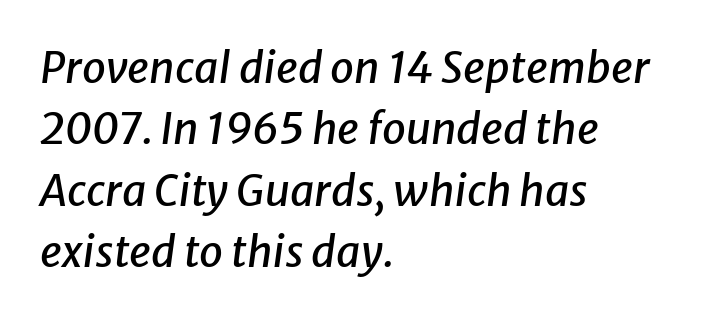
{"italic": "yes", "lean": "right", "slant_degrees": 8, "width": "normal", "stroke_contrast": "low", "x_height": "medium", "monospaced": "no", "underline": "no", "align": "left", "line_spacing": "normal", "line_spacing_ratio": 1.43, "letter_spacing": "normal", "letter_spacing_em": 0.0, "glyph_px": 43}
